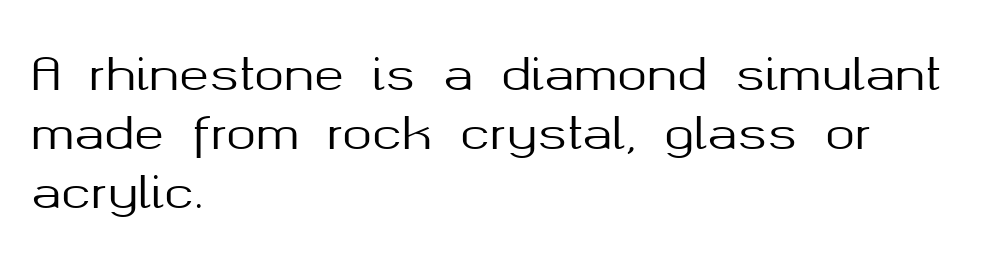
Q: Is the text italic (slanted)? A: No, it is upright.
Q: Is the typeface a serif or a sans-serif typeface? A: Sans-serif.
Q: Is the text underlined? A: No.
Q: How is the paragraph aligned? A: Left-aligned.
Q: Is the spacing between letters normal or unusually wide? A: Normal.
Q: Is the spacing between lines tight, normal or loose? A: Normal.
Q: Width (condensed, normal, or wide)? A: Normal.
Q: Stroke contrast? A: Medium.
Q: x-height? A: Medium.
Q: Monospaced? A: No.
